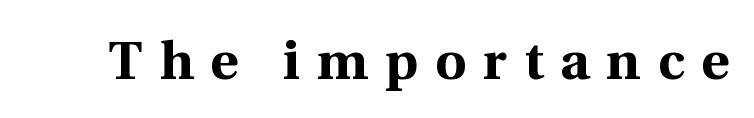
The image shows 54 px bold serif type, upright; set unusually wide letter spacing (+0.31 em), not underlined; a medium x-height.
